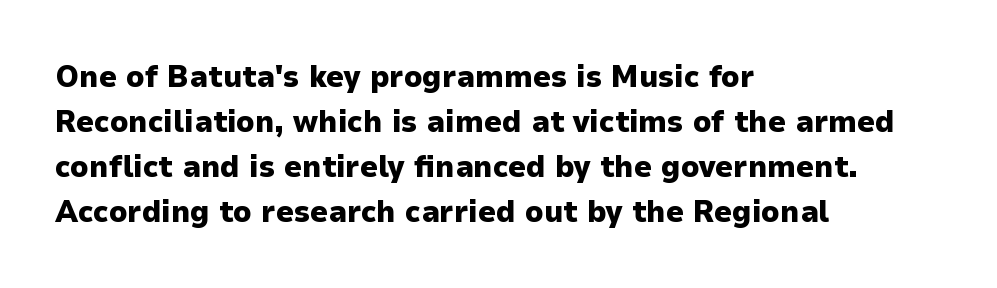
The image shows 31 px heavy sans-serif type, upright; set left-aligned, normal line spacing (1.45x), normal letter spacing, not underlined; low stroke contrast and a medium x-height.
